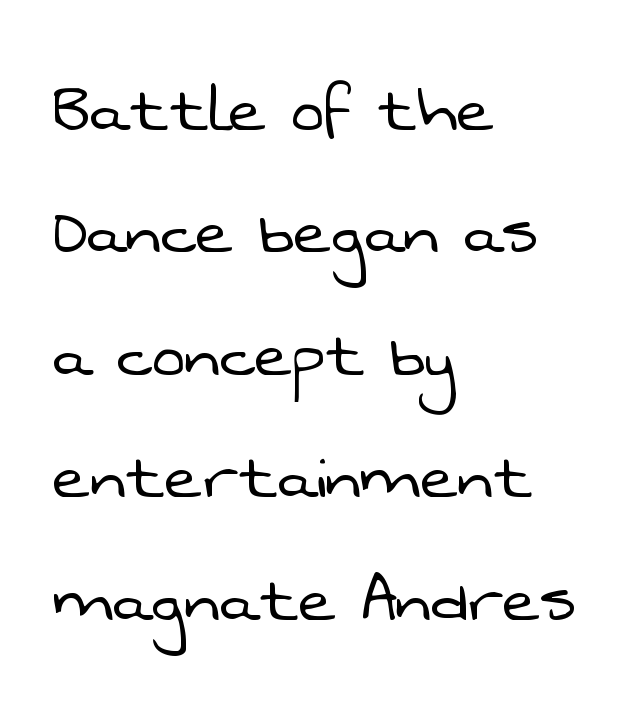
Stems and bowls with no extra thickness — not bold. Observe the absence of serifs on each vertical stroke in this sample. A typesetter would call this proportional, since set widths differ per character. The string is rendered with underlining switched off.
